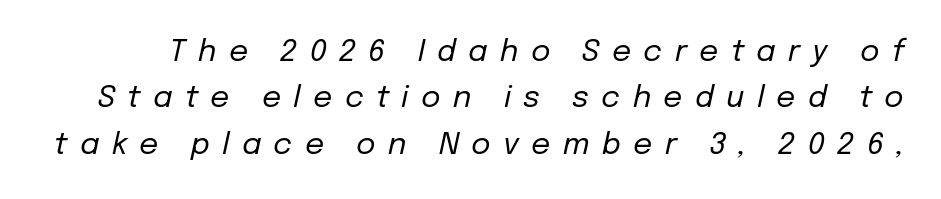
The image shows 30 px regular-weight type, italic (leaning right); set normal line spacing (1.55x), unusually wide letter spacing (+0.41 em), not underlined; low stroke contrast and a medium x-height.
